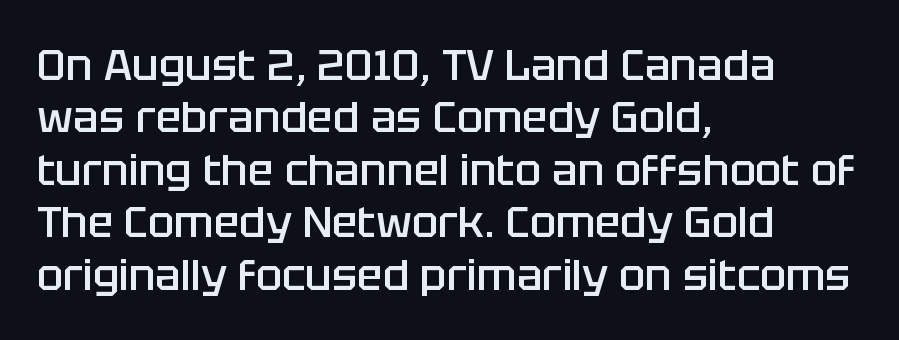
{"serif": "no", "italic": "no", "bold": "semi", "weight": "semibold", "width": "normal", "stroke_contrast": "low", "x_height": "large", "monospaced": "no", "underline": "no", "align": "left", "line_spacing_ratio": 1.22, "letter_spacing": "normal", "letter_spacing_em": 0.0, "glyph_px": 43}
